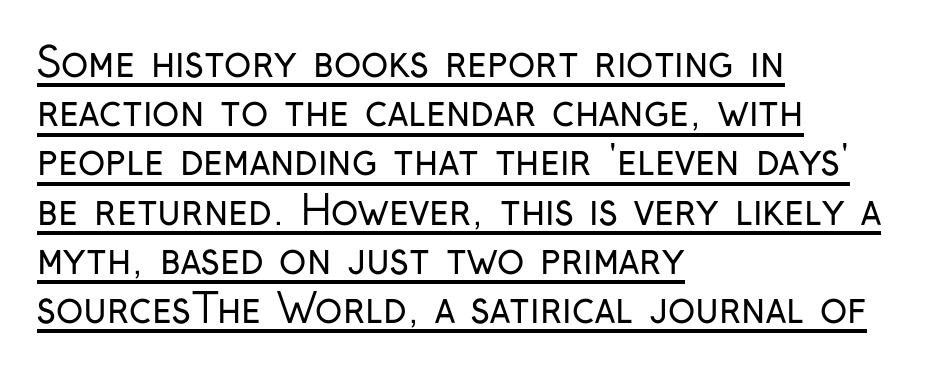
{"serif": "no", "italic": "no", "bold": "no", "weight": "regular", "width": "condensed", "stroke_contrast": "low", "x_height": "medium", "monospaced": "no", "underline": "yes", "align": "left", "line_spacing_ratio": 1.23, "letter_spacing": "normal", "letter_spacing_em": 0.0, "glyph_px": 40}
